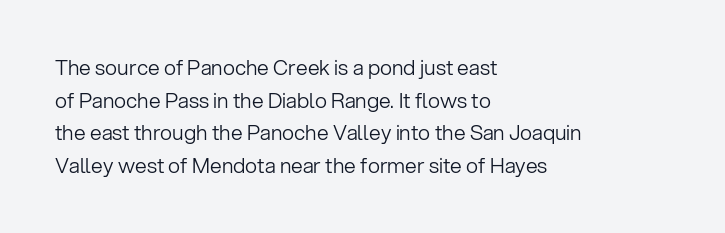
The image shows 21 px text type, upright; set left-aligned, normal line spacing (1.55x), normal letter spacing, not underlined.
